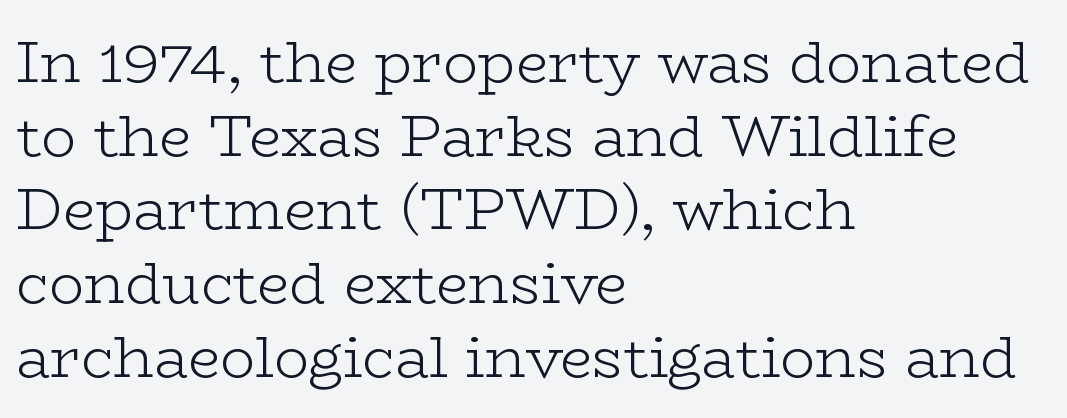
Q: Is the text bold? A: No.
Q: Is the text italic (slanted)? A: No, it is upright.
Q: Is the typeface a serif or a sans-serif typeface? A: Serif.
Q: Is the text underlined? A: No.
Q: How is the paragraph aligned? A: Left-aligned.
Q: Is the spacing between letters normal or unusually wide? A: Normal.
Q: Is the spacing between lines tight, normal or loose? A: Normal.
Q: Width (condensed, normal, or wide)? A: Wide.
Q: Stroke contrast? A: Low.
Q: x-height? A: Medium.
Q: Monospaced? A: No.
